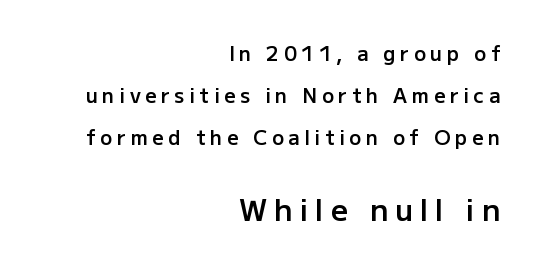
The image shows 30 px semibold sans-serif type, upright; set right-aligned, loose line spacing (2.09x), unusually wide letter spacing (+0.23 em), not underlined; the second (bottom) block is 1.5x larger; low stroke contrast and a medium x-height.
